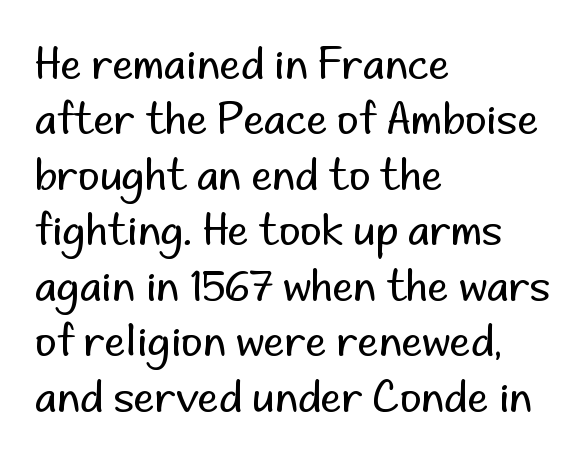
Descenders are the only things crossing below the line. Characters follow at the spacing the type designer built in. How would I describe the line gaps? Plain and ordinary. The face used here is a sans, in the tradition of grotesques and geometrics. Heaviness? Minimal to ordinary, like unemphasized prose.
